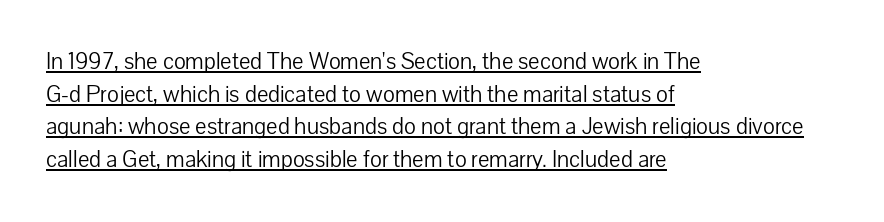
{"italic": "no", "bold": "no", "underline": "yes", "align": "left", "line_spacing": "normal", "line_spacing_ratio": 1.36, "letter_spacing": "normal", "letter_spacing_em": 0.0, "glyph_px": 24}
